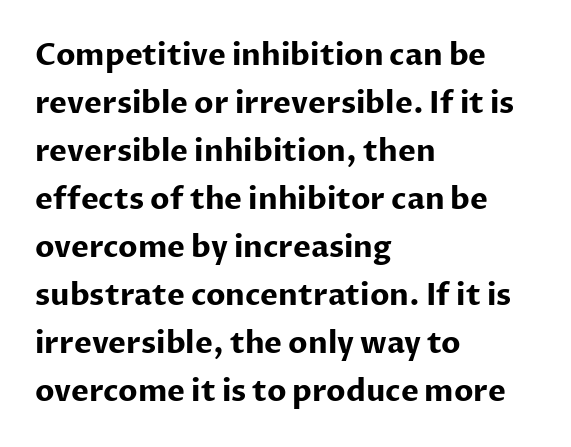
Is there much room between lines? A standard amount, neither cramped nor airy. I'd call this a sans setting — the letters go barefoot. Short and long lines alike share a common starting point at left. Honestly, the letter spacing is just normal — you wouldn't notice it. Here the designer chose a conventional face with non-uniform glyph widths.
